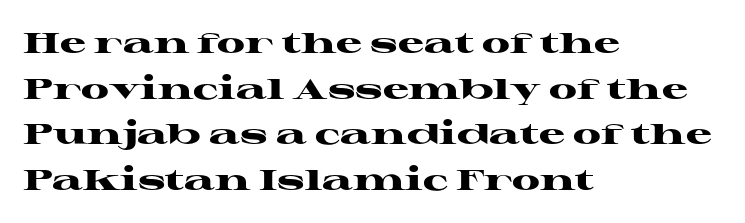
Q: Is the text bold? A: Yes.
Q: Is the text italic (slanted)? A: No, it is upright.
Q: Is the typeface a serif or a sans-serif typeface? A: Serif.
Q: Is the text underlined? A: No.
Q: How is the paragraph aligned? A: Left-aligned.
Q: Is the spacing between letters normal or unusually wide? A: Normal.
Q: Is the spacing between lines tight, normal or loose? A: Normal.
Q: Width (condensed, normal, or wide)? A: Wide.
Q: Stroke contrast? A: High.
Q: x-height? A: Medium.
Q: Monospaced? A: No.
